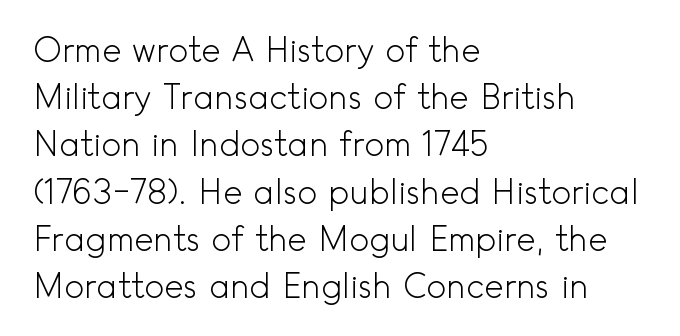
Q: Is the text bold? A: No.
Q: Is the text italic (slanted)? A: No, it is upright.
Q: Is the typeface a serif or a sans-serif typeface? A: Sans-serif.
Q: Is the text underlined? A: No.
Q: How is the paragraph aligned? A: Left-aligned.
Q: Is the spacing between letters normal or unusually wide? A: Normal.
Q: Is the spacing between lines tight, normal or loose? A: Normal.
Q: Width (condensed, normal, or wide)? A: Normal.
Q: x-height? A: Small.
Q: Monospaced? A: No.
